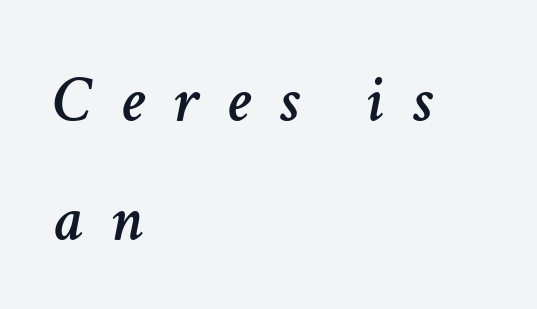
Observe the wide spacing: letters keep a clear distance from each other. Has an underline been added? It has not. The passage shown leans; its letterforms are oblique. The paragraph shown leans on its left margin. The passage shown is typed in a proportional face where columns would drift.
